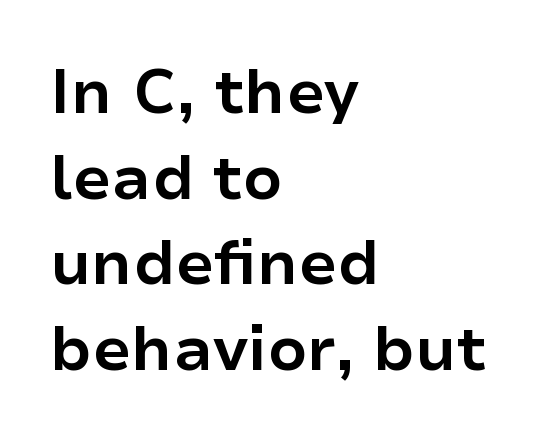
The rendering shows plain stroke endings on the letterforms — a sans-serif design. Emphasis by weight is at full strength: bold. Horizontal alignment here is leftward, the default for most running prose. Unlike italic type, these characters show no tilt at all. The passage shown is typed in a proportional face where columns would drift.
